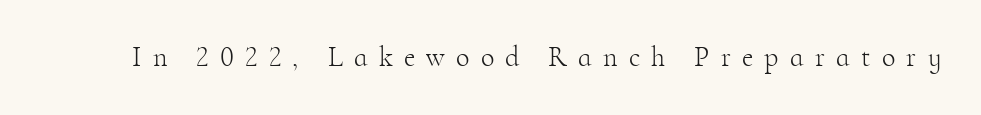
The image shows 28 px light serif type, upright; set unusually wide letter spacing (+0.4 em), not underlined; high stroke contrast and a small x-height.
